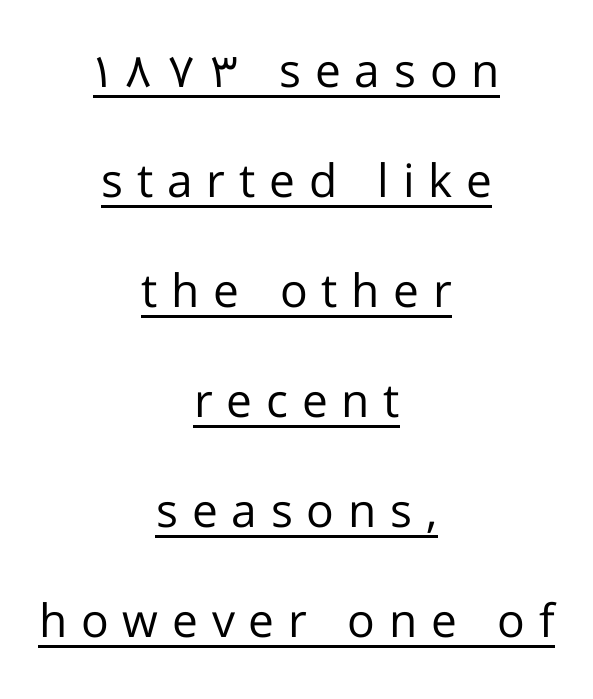
Q: Is the text bold? A: No.
Q: Is the text italic (slanted)? A: No, it is upright.
Q: Is the typeface a serif or a sans-serif typeface? A: Sans-serif.
Q: Is the text underlined? A: Yes.
Q: How is the paragraph aligned? A: Centered.
Q: Is the spacing between letters normal or unusually wide? A: Unusually wide.
Q: Is the spacing between lines tight, normal or loose? A: Loose.
Q: Width (condensed, normal, or wide)? A: Normal.
Q: Stroke contrast? A: Low.
Q: x-height? A: Medium.
Q: Monospaced? A: No.
